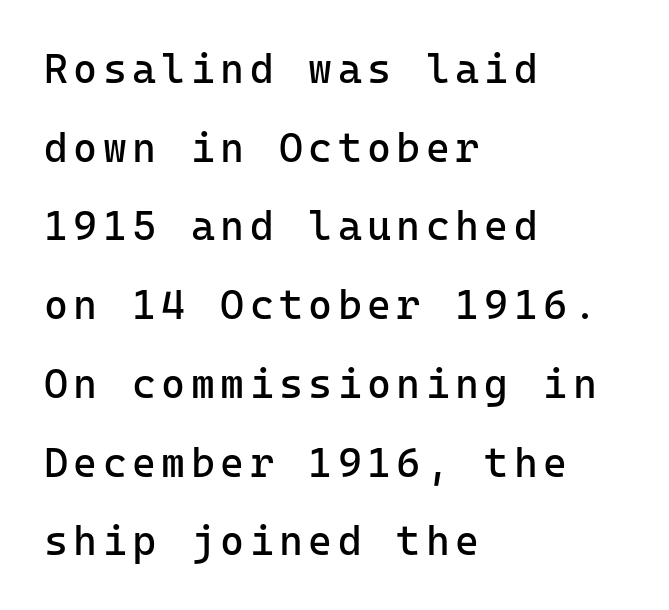
The image shows 41 px regular-weight sans-serif type, upright, monospaced; set left-aligned, loose line spacing (1.92x), not underlined; low stroke contrast and a medium x-height.
